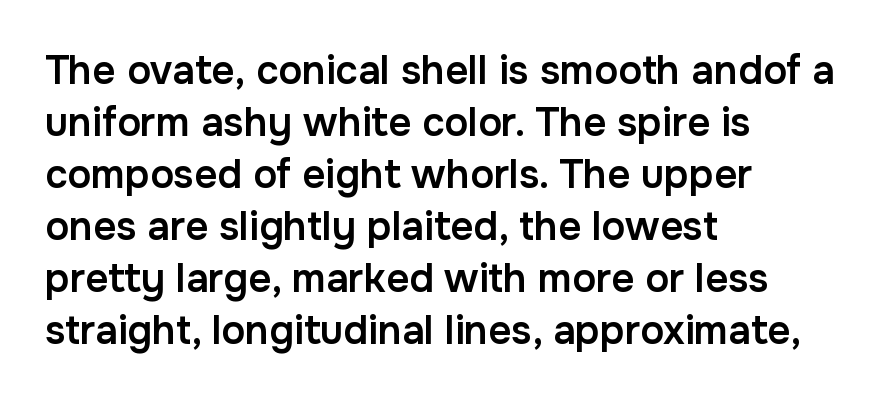
The gaps between neighbouring characters are ordinary and unremarkable. Quick note: not italic, upright. The space beneath each line is pristine and unruled. Horizontal bands of white between lines are of average thickness.
